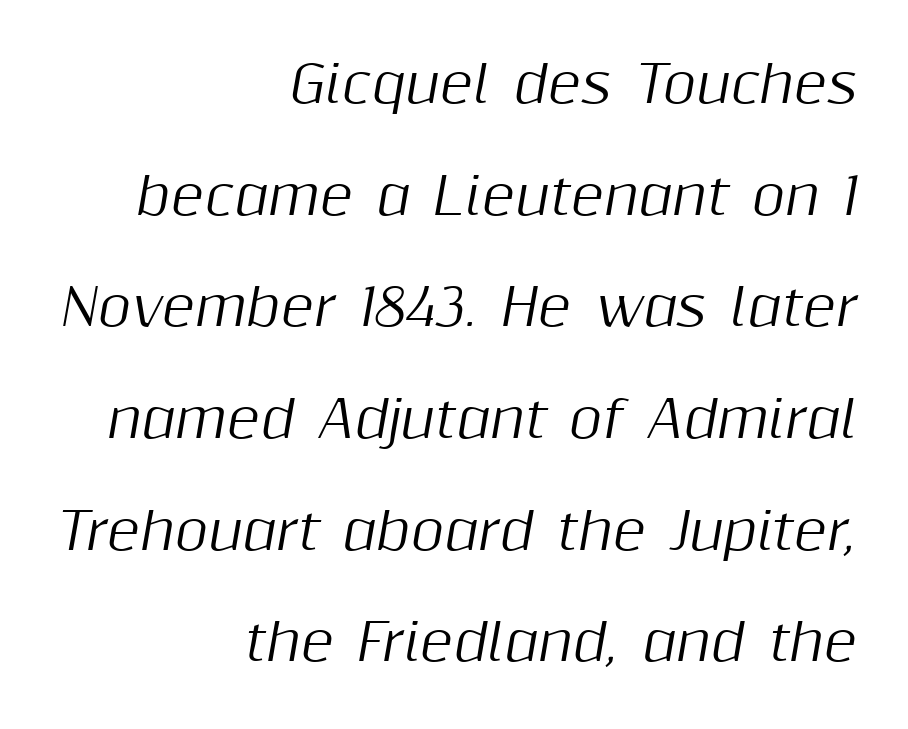
{"italic": "yes", "lean": "right", "slant_degrees": 10, "width": "normal", "stroke_contrast": "medium", "x_height": "medium", "monospaced": "no", "underline": "no", "align": "right", "line_spacing": "loose", "line_spacing_ratio": 2.19, "letter_spacing": "normal", "letter_spacing_em": 0.0, "glyph_px": 51}
